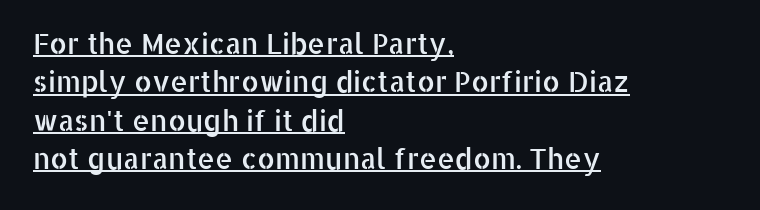
Q: Is the text italic (slanted)? A: No, it is upright.
Q: Is the typeface a serif or a sans-serif typeface? A: Sans-serif.
Q: Is the text underlined? A: Yes.
Q: How is the paragraph aligned? A: Left-aligned.
Q: Is the spacing between letters normal or unusually wide? A: Normal.
Q: Is the spacing between lines tight, normal or loose? A: Normal.
Q: Width (condensed, normal, or wide)? A: Normal.
Q: Stroke contrast? A: Low.
Q: x-height? A: Medium.
Q: Monospaced? A: No.
